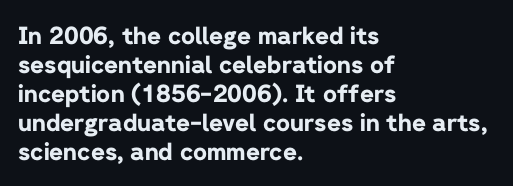
The image shows 24 px bold type, upright; set left-aligned, line spacing 1.21x, normal letter spacing, not underlined.
